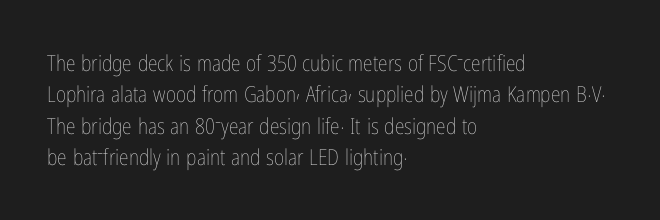
Q: Is the text bold? A: No.
Q: Is the text italic (slanted)? A: No, it is upright.
Q: Is the text underlined? A: No.
Q: How is the paragraph aligned? A: Left-aligned.
Q: Is the spacing between letters normal or unusually wide? A: Normal.
Q: Is the spacing between lines tight, normal or loose? A: Normal.
